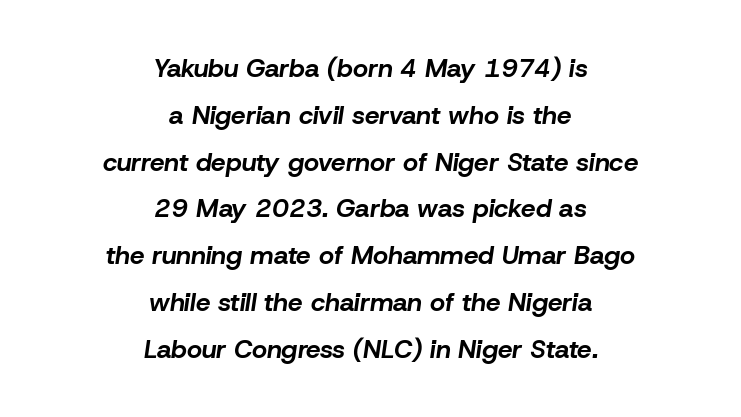
Q: Is the text bold? A: Yes.
Q: Is the text italic (slanted)? A: Yes, it leans right by about 8 degrees.
Q: Is the text underlined? A: No.
Q: How is the paragraph aligned? A: Centered.
Q: Is the spacing between letters normal or unusually wide? A: Normal.
